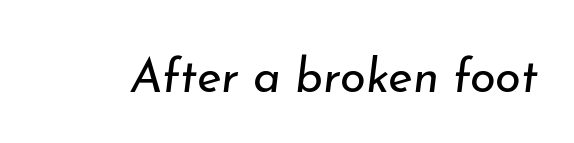
The letters advance in unequal steps, a hallmark of proportional type. Observe the ordinary spacing: letters are neighbours, not strangers. This sample uses an oblique cut, with every glyph tilted off the vertical. Each stroke keeps to a modest, everyday thickness or less. Only glyphs here, with clear space below each row.
